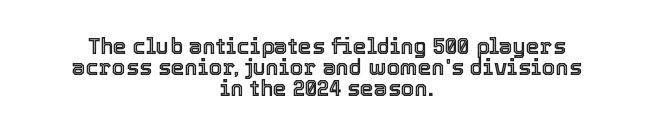
{"italic": "no", "underline": "no", "align": "center", "line_spacing": "tight", "line_spacing_ratio": 0.96, "letter_spacing": "normal", "letter_spacing_em": 0.0, "glyph_px": 22}
